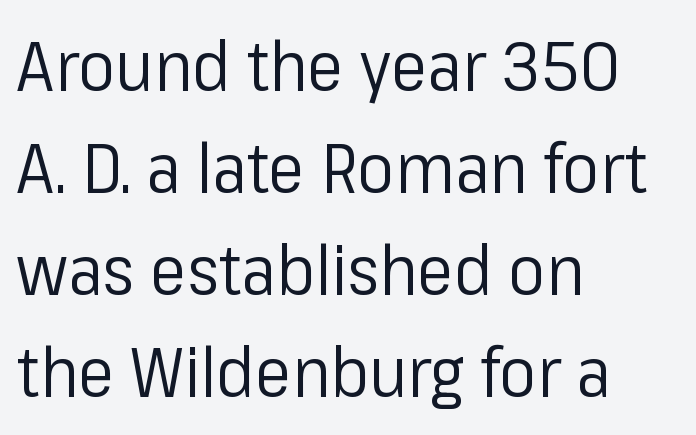
The image shows 69 px regular-weight sans-serif type, upright; set left-aligned, normal line spacing (1.48x), normal letter spacing, not underlined; low stroke contrast and a medium x-height.
